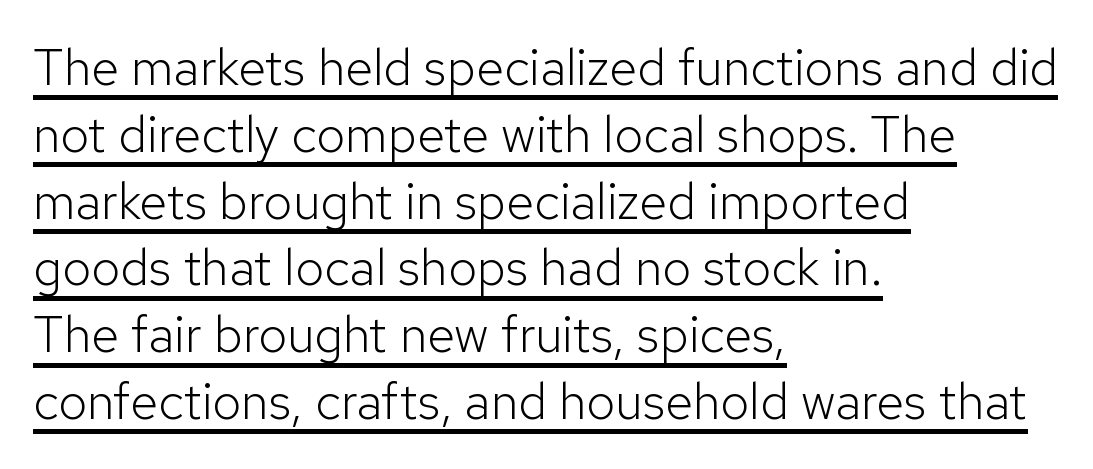
The image shows 51 px light sans-serif type, upright; set left-aligned, normal line spacing (1.31x), normal letter spacing, underlined; low stroke contrast and a medium x-height.
